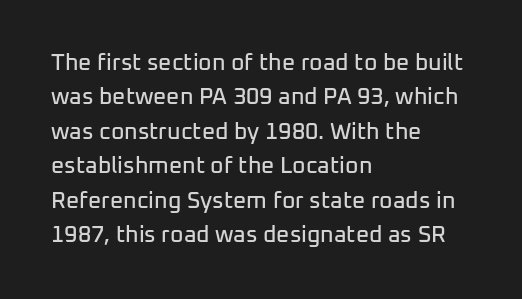
Q: Is the text italic (slanted)? A: No, it is upright.
Q: Is the text underlined? A: No.
Q: How is the paragraph aligned? A: Left-aligned.
Q: Is the spacing between letters normal or unusually wide? A: Normal.
Q: Is the spacing between lines tight, normal or loose? A: Normal.
